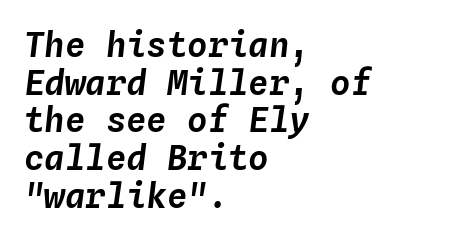
The image shows 34 px text type, italic (leaning right), monospaced; set left-aligned, tight line spacing (1.11x), normal letter spacing, not underlined; low stroke contrast and a medium x-height.
